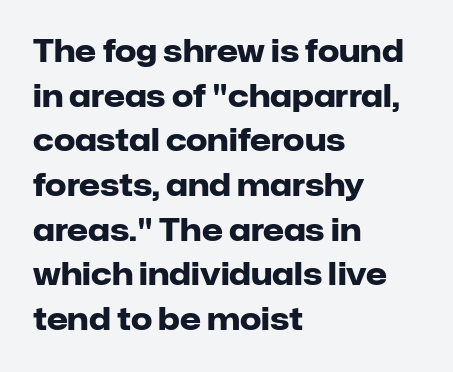
{"serif": "no", "italic": "no", "bold": "yes", "weight": "heavy", "width": "normal", "stroke_contrast": "low", "x_height": "medium", "monospaced": "no", "underline": "no", "align": "left", "line_spacing": "normal", "line_spacing_ratio": 1.49, "letter_spacing": "normal", "letter_spacing_em": 0.0, "glyph_px": 30}
